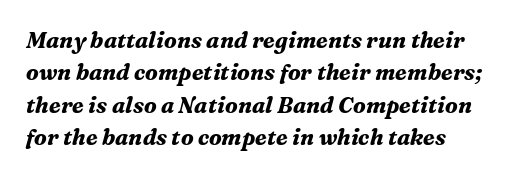
The image shows 22 px bold type, italic (leaning right); set left-aligned, normal line spacing (1.47x), normal letter spacing, not underlined.
